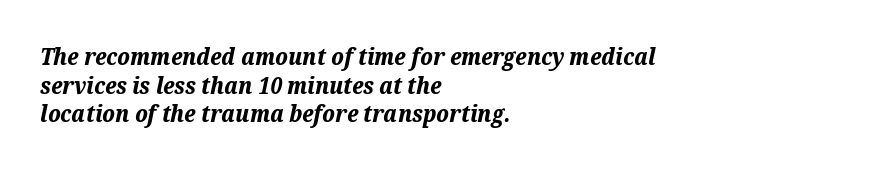
The image shows 23 px bold type, italic (leaning right); set left-aligned, line spacing 1.24x, normal letter spacing, not underlined.
